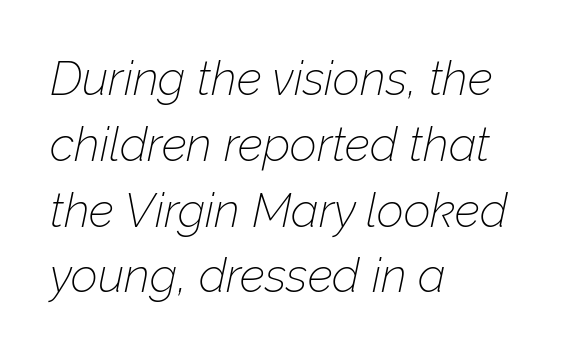
{"italic": "yes", "lean": "right", "slant_degrees": 12, "bold": "no", "weight": "thin", "width": "normal", "stroke_contrast": "low", "x_height": "medium", "monospaced": "no", "underline": "no", "align": "left", "line_spacing": "normal", "line_spacing_ratio": 1.4, "letter_spacing": "normal", "letter_spacing_em": 0.0, "glyph_px": 47}
